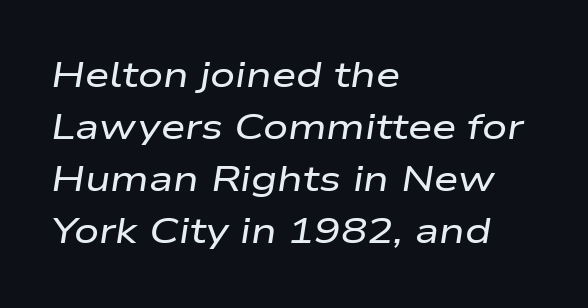
The image shows 35 px wide type, italic (leaning right); set left-aligned, normal line spacing (1.49x), normal letter spacing, not underlined; low stroke contrast and a medium x-height.
